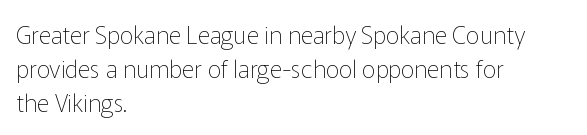
The image shows 24 px text type, upright; set left-aligned, normal line spacing (1.41x), normal letter spacing, not underlined.
